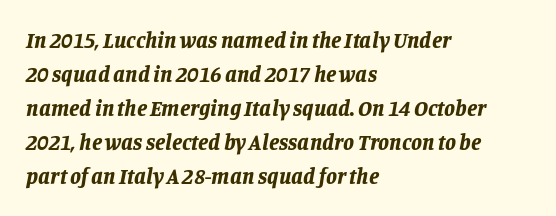
The image shows 22 px bold type, italic (leaning right); set left-aligned, normal line spacing (1.54x), normal letter spacing, not underlined.
